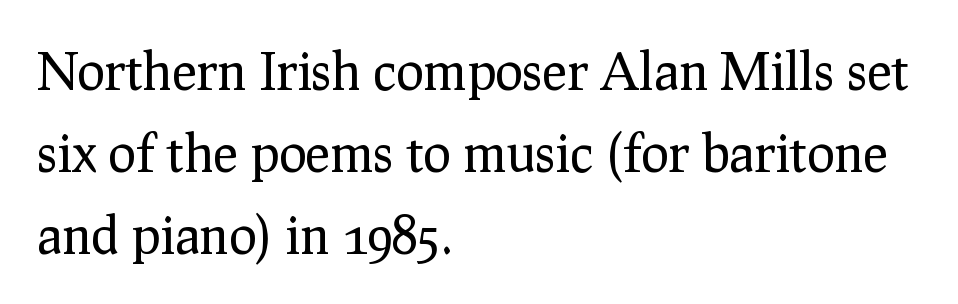
Q: Is the text bold? A: No.
Q: Is the text italic (slanted)? A: No, it is upright.
Q: Is the typeface a serif or a sans-serif typeface? A: Serif.
Q: Is the text underlined? A: No.
Q: How is the paragraph aligned? A: Left-aligned.
Q: Is the spacing between letters normal or unusually wide? A: Normal.
Q: Is the spacing between lines tight, normal or loose? A: Normal.
Q: Width (condensed, normal, or wide)? A: Normal.
Q: Stroke contrast? A: Low.
Q: x-height? A: Medium.
Q: Monospaced? A: No.
